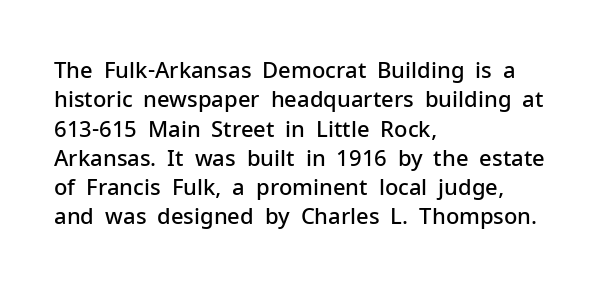
The image shows 22 px text type, upright; set left-aligned, normal line spacing (1.33x), normal letter spacing, not underlined.
